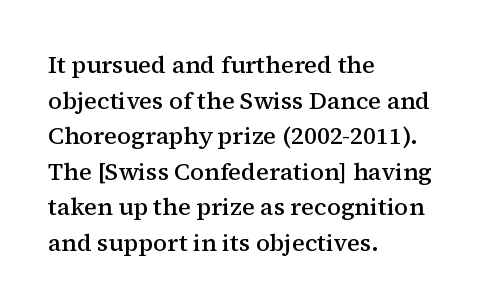
A semibold gives these letters moderate extra thickness, short of bold. Line spacing here is normal. Short note: letters normally spaced. Designer's note — italics off, roman on. A clean baseline with only descenders dipping below it. Line beginnings align vertically; line endings do not.
